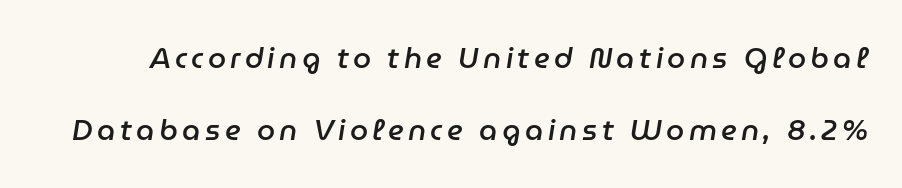
Do the characters align in a grid? No, the font is proportional. Anything drawn beneath the words? Only blank space. Slanted lettering throughout. A somewhat darkened texture: the type is semibold rather than bold. A great deal of white space separates one row of letters from the next.
